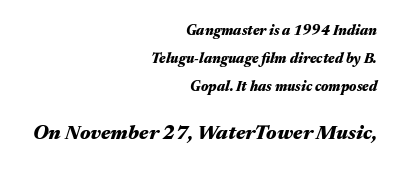
The image shows 20 px bold type, italic (leaning right); set right-aligned, loose line spacing (2.0x), normal letter spacing, not underlined; the second (bottom) block is 1.43x larger.
